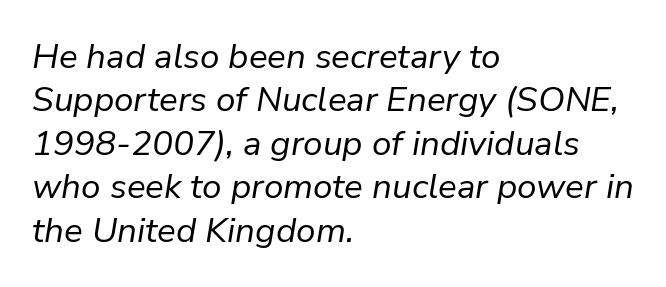
{"italic": "yes", "lean": "right", "slant_degrees": 9, "bold": "no", "weight": "regular", "width": "normal", "stroke_contrast": "low", "x_height": "medium", "monospaced": "no", "underline": "no", "align": "left", "line_spacing_ratio": 1.24, "letter_spacing": "normal", "letter_spacing_em": 0.0, "glyph_px": 35}
